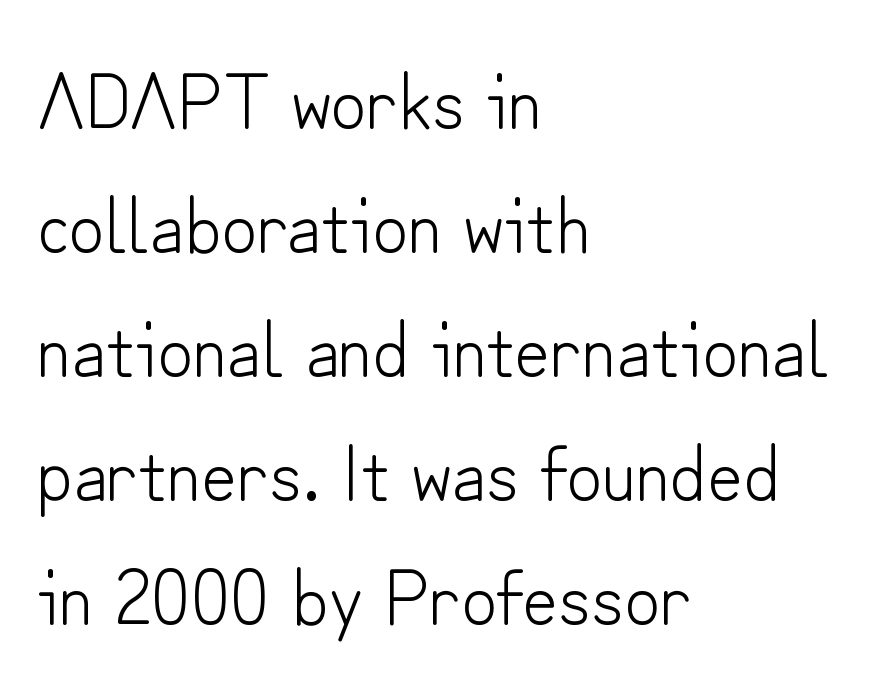
The typesetter chose a ragged-right arrangement here. This is roman type, the default non-slanted kind. A sans-serif font was chosen for this passage. Think of a printed novel: that variable character pitch is what you see here. Leading matches the norm, producing a regular column.
